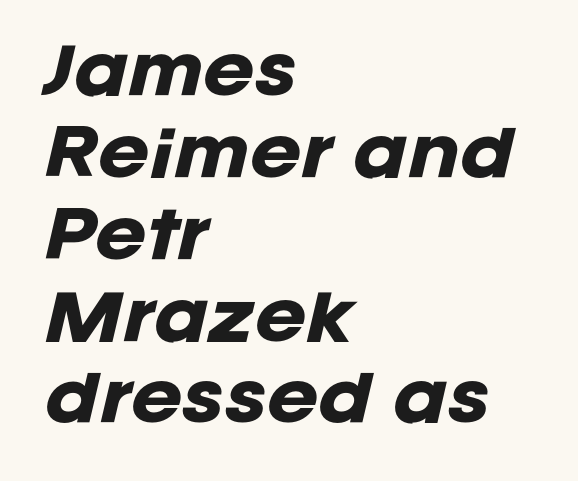
The image shows 62 px heavy type, italic (leaning right); set left-aligned, normal line spacing (1.32x), normal letter spacing, not underlined; low stroke contrast and a large x-height.
